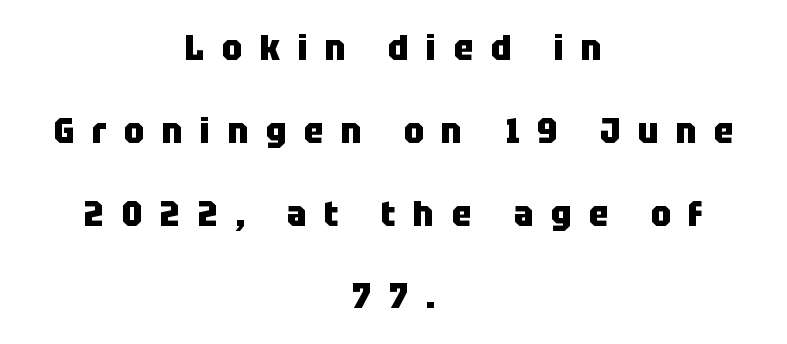
These lines are rendered in a variable-pitch font. The space directly below the letters is spotless. Italic? Not at all — the glyphs are vertical. Examine the stroke ends and you'll find no serifs. Between one letter and the next there's a generous, obvious gap.
